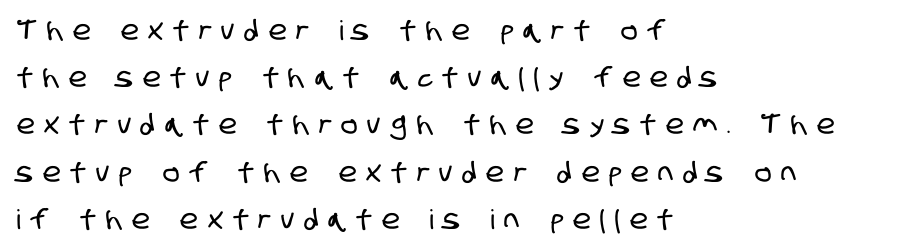
The image shows 27 px text type; set left-aligned, line spacing 1.75x, unusually wide letter spacing (+0.37 em), not underlined.
